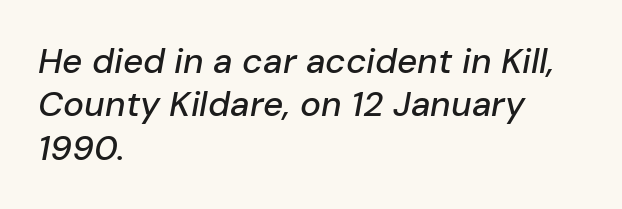
Line starts are locked; line ends wander. The whole block is typeset with a tilt. Character widths vary here, with narrow letters taking less room than wide ones. Between one letter and the next there's only the usual sliver of space. A clean baseline with only descenders dipping below it.
